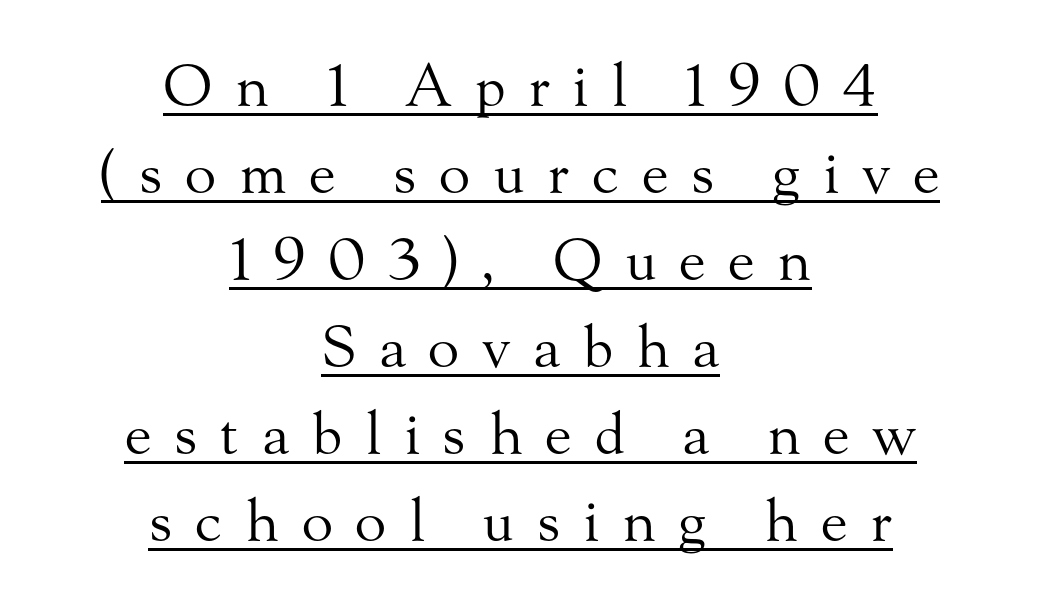
The vertical gap from one line to the next is medium. The typeface has the unassuming heft of standard copy or less. What stands out about the letter spacing? Its width — letters are far apart. Compared with undecorated copy, this sample adds a rule below the words.
